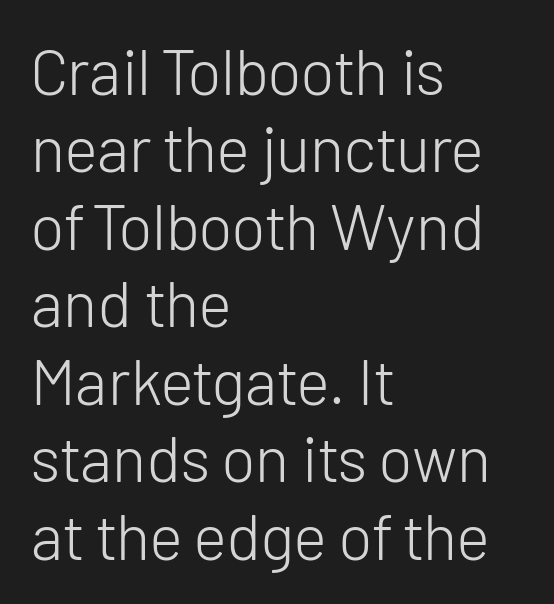
The image shows 64 px light sans-serif type, upright; set left-aligned, line spacing 1.21x, normal letter spacing, not underlined; low stroke contrast and a medium x-height.
